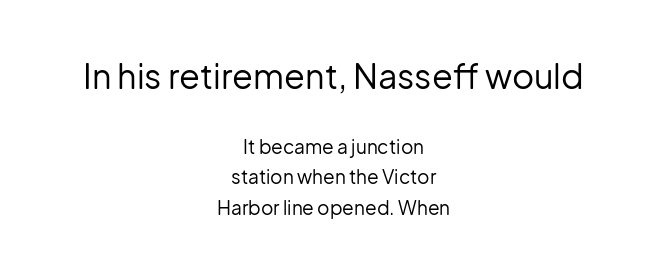
The image shows 34 px regular-weight sans-serif type, upright; set centered, normal line spacing (1.59x), normal letter spacing, not underlined; the first (top) block is 1.79x larger; low stroke contrast and a medium x-height.
